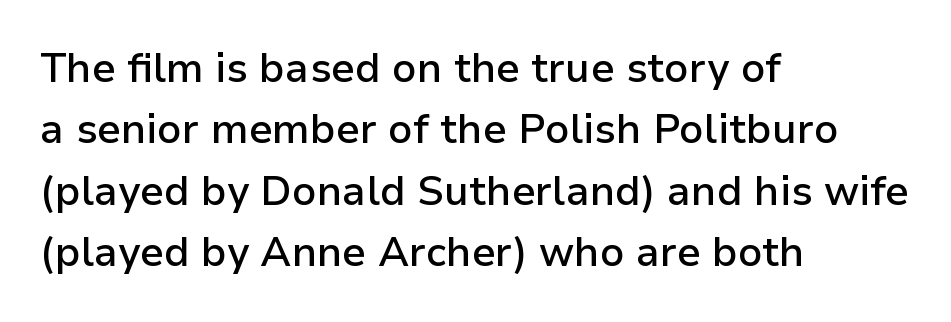
Reading down the block, your eye returns to a fixed left position each line. The passage shown is typeset with a sans-serif family. The letters sit at their default tracking, neither squeezed nor spread. Slightly chunky letters — semibold, I'd say, not full bold. Beneath every word, the page is bare.
